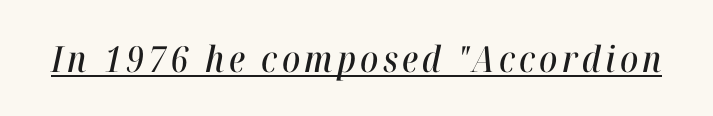
The image shows 36 px condensed type, italic (leaning right); set underlined; high stroke contrast and a medium x-height.
